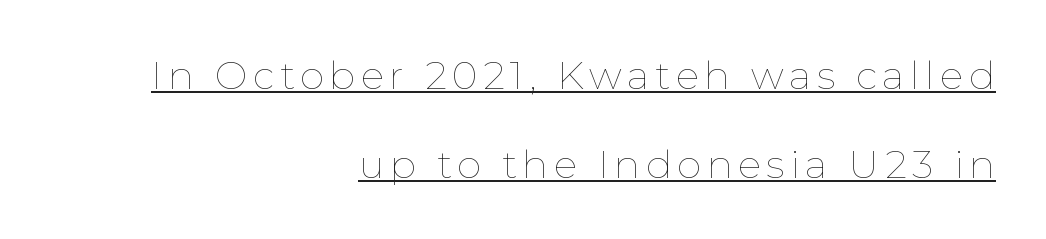
The image shows 39 px thin type, upright; set right-aligned, loose line spacing (2.27x), underlined; low stroke contrast and a medium x-height.
